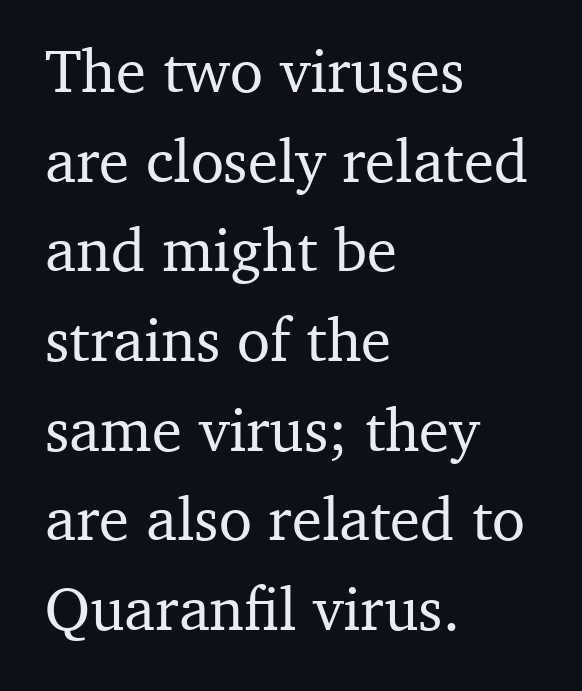
The image shows 61 px serif type, upright; set left-aligned, normal line spacing (1.47x), normal letter spacing, not underlined; medium stroke contrast and a medium x-height.
